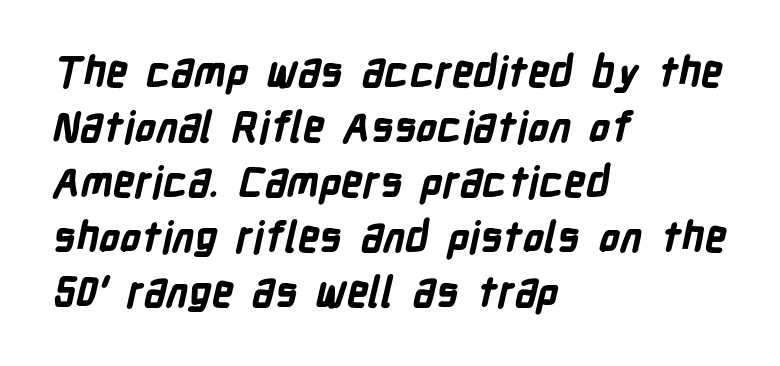
Q: Is the text bold? A: Yes.
Q: Is the typeface a serif or a sans-serif typeface? A: Sans-serif.
Q: Is the text underlined? A: No.
Q: How is the paragraph aligned? A: Left-aligned.
Q: Is the spacing between letters normal or unusually wide? A: Normal.
Q: Is the spacing between lines tight, normal or loose? A: Normal.
Q: Width (condensed, normal, or wide)? A: Condensed.
Q: Stroke contrast? A: Low.
Q: x-height? A: Medium.
Q: Monospaced? A: No.
